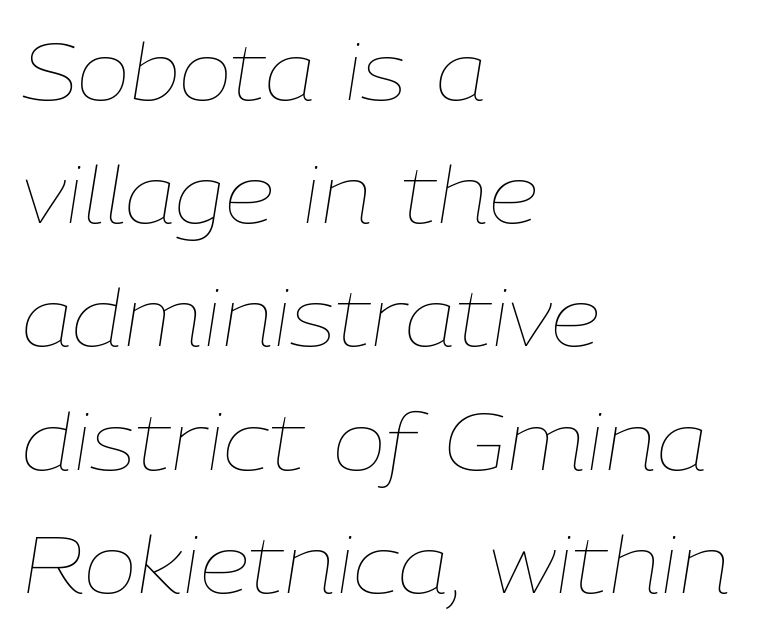
The image shows 80 px thin type, italic (leaning right); set left-aligned, normal line spacing (1.54x), normal letter spacing, not underlined; low stroke contrast and a medium x-height.
